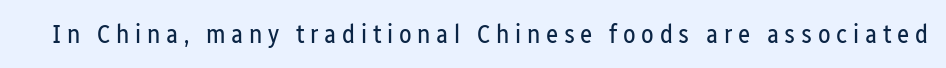
{"italic": "no", "bold": "no", "underline": "no", "letter_spacing": "wide", "letter_spacing_em": 0.22, "glyph_px": 26}
